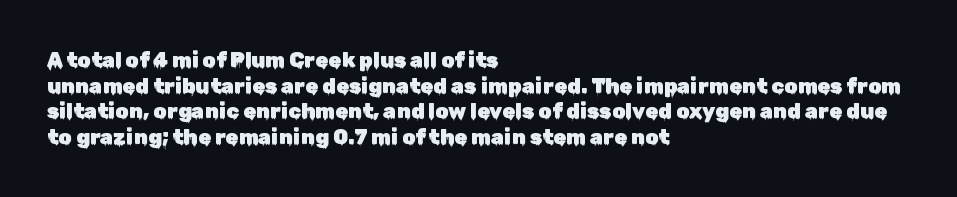
{"italic": "no", "underline": "no", "align": "left", "line_spacing_ratio": 1.22, "letter_spacing": "normal", "letter_spacing_em": 0.0, "glyph_px": 21}
